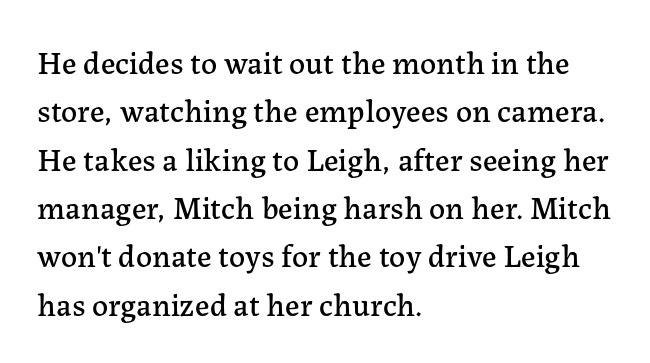
The image shows 32 px serif type, upright; set left-aligned, normal line spacing (1.51x), normal letter spacing, not underlined; low stroke contrast and a medium x-height.
